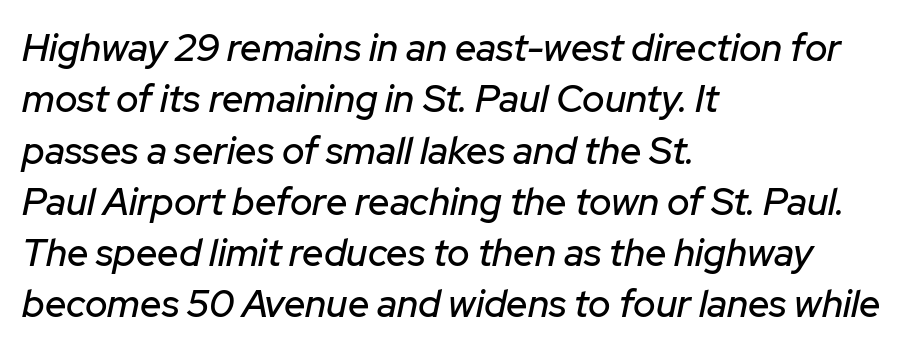
{"italic": "yes", "lean": "right", "slant_degrees": 12, "width": "normal", "stroke_contrast": "low", "x_height": "medium", "monospaced": "no", "underline": "no", "align": "left", "line_spacing": "normal", "line_spacing_ratio": 1.35, "letter_spacing": "normal", "letter_spacing_em": 0.0, "glyph_px": 38}
